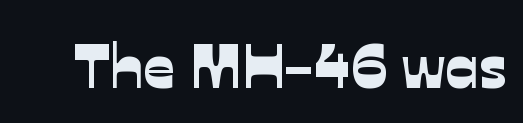
The strip under each line holds only bare page. Each letter's strokes conclude bluntly, with no projecting serifs. This rendering leaves character spacing at its baseline value. You could not count columns in this text — the font is proportionally spaced.
